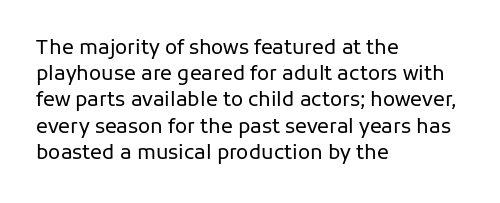
The image shows 20 px text type, upright; set left-aligned, normal line spacing (1.31x), normal letter spacing, not underlined.
